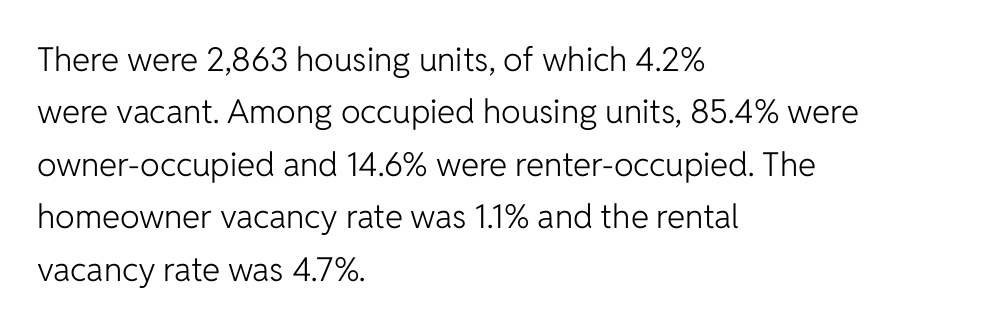
The image shows 33 px light sans-serif type, upright; set left-aligned, normal line spacing (1.59x), normal letter spacing, not underlined; low stroke contrast and a medium x-height.
